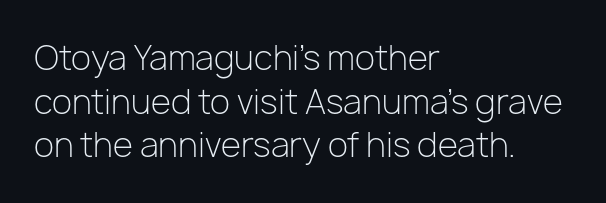
Beneath every word, the page is bare. Successive baselines arrive at the customary interval. Think of a printed novel: that variable character pitch is what you see here. Line beginnings align vertically; line endings do not. A sans-serif font was chosen for this passage. No italicization has been applied; the sample stays upright.
